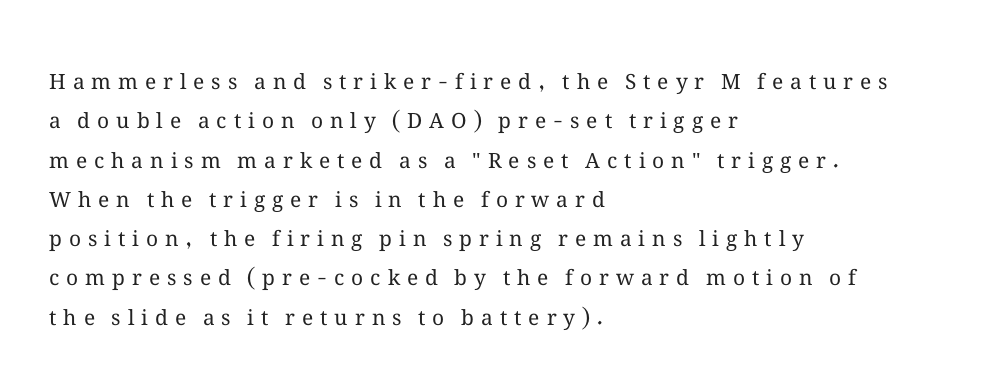
{"italic": "no", "bold": "no", "underline": "no", "align": "left", "line_spacing_ratio": 1.87, "letter_spacing": "wide", "letter_spacing_em": 0.33, "glyph_px": 21}
